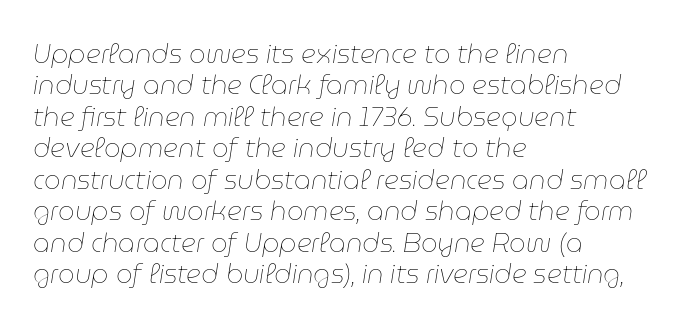
The image shows 26 px text type, italic (leaning right); set left-aligned, line spacing 1.21x, normal letter spacing, not underlined.
